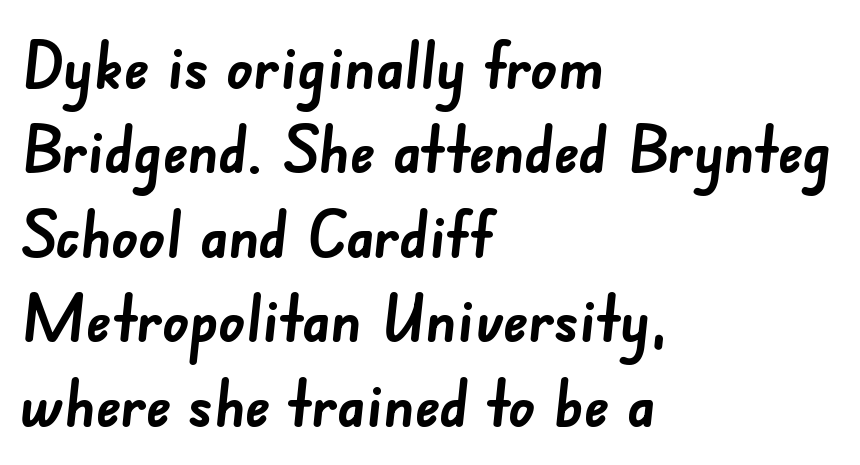
Layout note: lines flush left. This block has exactly the height ordinary leading produces. You could call the tracking neutral — neither tight nor loose. Spacing verdict: proportional, widths tailored to each character. Each glyph is drawn with heavy, bold strokes.
